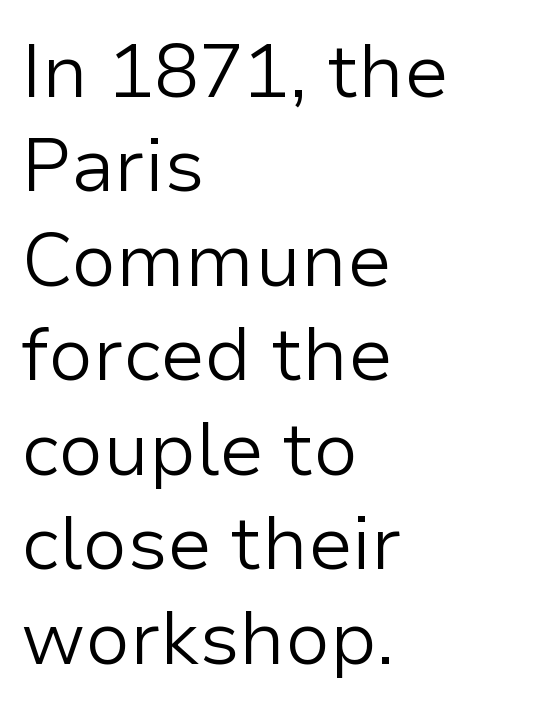
Q: Is the text bold? A: No.
Q: Is the text italic (slanted)? A: No, it is upright.
Q: Is the typeface a serif or a sans-serif typeface? A: Sans-serif.
Q: Is the text underlined? A: No.
Q: How is the paragraph aligned? A: Left-aligned.
Q: Is the spacing between letters normal or unusually wide? A: Normal.
Q: Is the spacing between lines tight, normal or loose? A: Normal.
Q: Width (condensed, normal, or wide)? A: Normal.
Q: Stroke contrast? A: Low.
Q: x-height? A: Medium.
Q: Monospaced? A: No.
